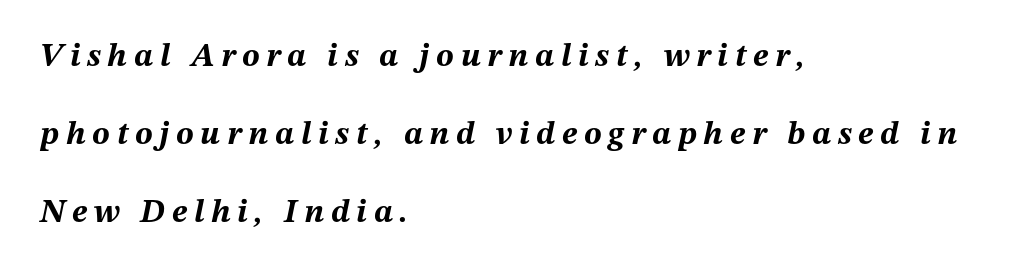
{"italic": "yes", "lean": "right", "slant_degrees": 12, "bold": "yes", "weight": "bold", "width": "normal", "stroke_contrast": "medium", "x_height": "medium", "monospaced": "no", "underline": "no", "align": "left", "line_spacing": "loose", "line_spacing_ratio": 2.36, "letter_spacing": "wide", "letter_spacing_em": 0.2, "glyph_px": 33}
